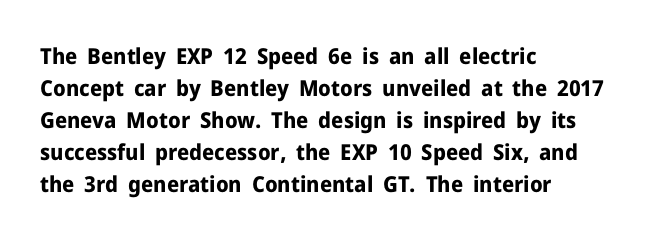
These lines were composed using upright roman letters. Bare-footed words on every line. The vertical gap from one line to the next is medium. Leftover space on each line is placed entirely after the last word. The line texture is even and compact thanks to regular tracking.
